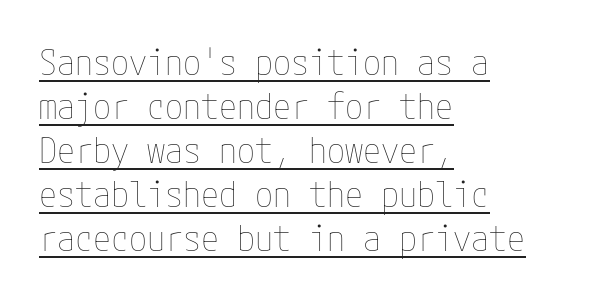
The compositor pushed each line to the left boundary. Students, note that the glyphs here touch the page at normal intervals. The lettering stays uniformly vertical, giving the passage a roman look. Stems here are at most as thick as an everyday book face. Honestly, the underline is the first thing you notice here.
